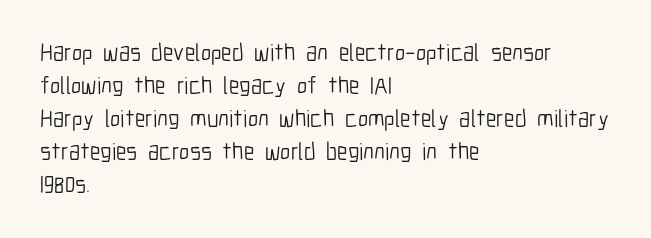
{"italic": "no", "bold": "no", "underline": "no", "align": "left", "line_spacing": "normal", "line_spacing_ratio": 1.38, "letter_spacing": "normal", "letter_spacing_em": 0.0, "glyph_px": 24}
